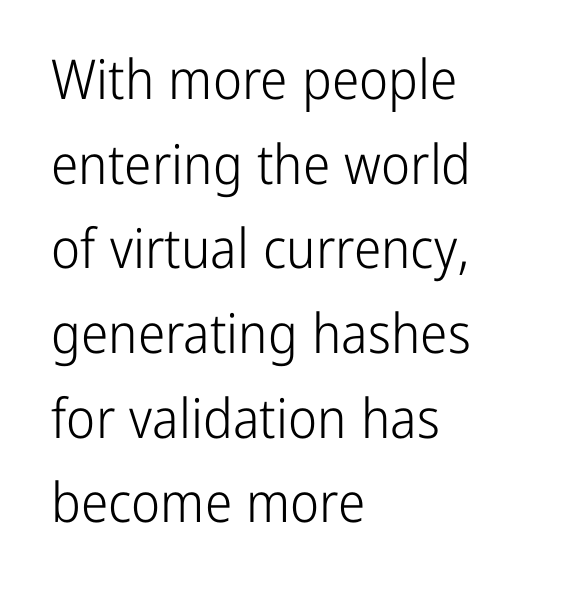
{"serif": "no", "italic": "no", "bold": "no", "weight": "light", "width": "condensed", "stroke_contrast": "low", "x_height": "medium", "monospaced": "no", "underline": "no", "align": "left", "line_spacing": "normal", "line_spacing_ratio": 1.54, "letter_spacing": "normal", "letter_spacing_em": 0.0, "glyph_px": 55}
